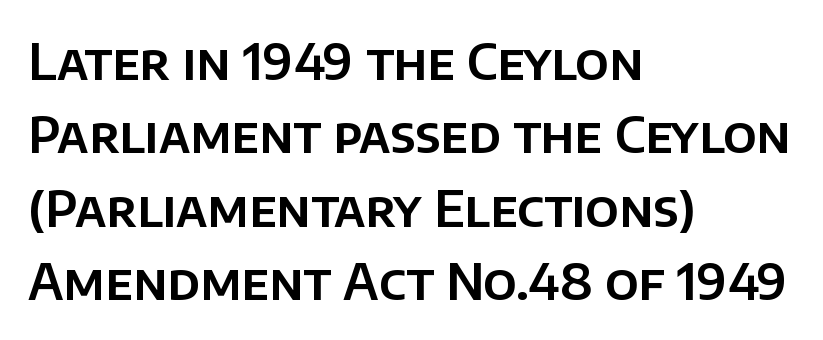
Q: Is the text italic (slanted)? A: No, it is upright.
Q: Is the typeface a serif or a sans-serif typeface? A: Sans-serif.
Q: Is the text underlined? A: No.
Q: How is the paragraph aligned? A: Left-aligned.
Q: Is the spacing between letters normal or unusually wide? A: Normal.
Q: Is the spacing between lines tight, normal or loose? A: Normal.
Q: Width (condensed, normal, or wide)? A: Normal.
Q: Stroke contrast? A: Low.
Q: x-height? A: Large.
Q: Monospaced? A: No.
